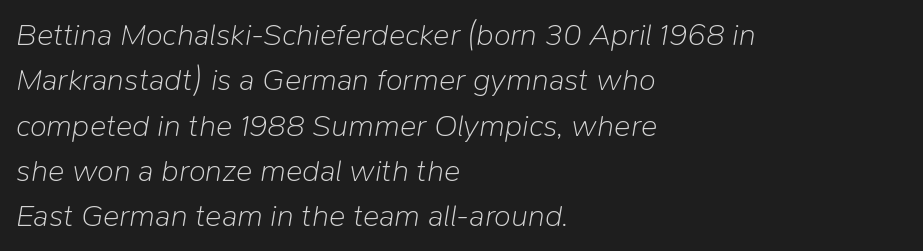
Q: Is the text bold? A: No.
Q: Is the text italic (slanted)? A: Yes, it leans right by about 9 degrees.
Q: Is the text underlined? A: No.
Q: How is the paragraph aligned? A: Left-aligned.
Q: Is the spacing between letters normal or unusually wide? A: Normal.
Q: Is the spacing between lines tight, normal or loose? A: Normal.
Q: Width (condensed, normal, or wide)? A: Normal.
Q: Stroke contrast? A: Low.
Q: x-height? A: Medium.
Q: Monospaced? A: No.
